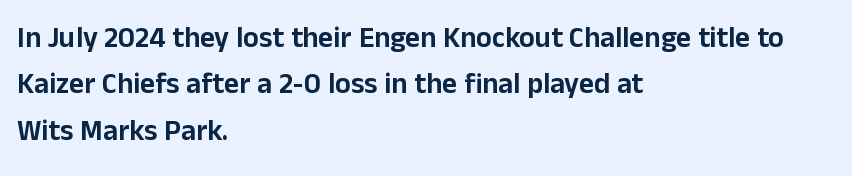
The image shows 29 px sans-serif type, upright; set left-aligned, normal line spacing (1.6x), normal letter spacing, not underlined; low stroke contrast and a medium x-height.
